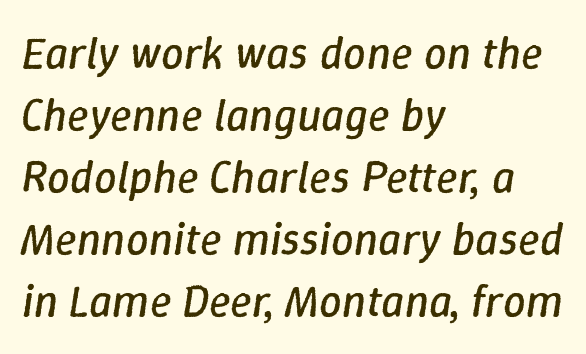
Ink coverage per letter is moderate at most. The axis of the letterforms is tilted away from vertical. Proportional: the letters do not fall into vertical columns. The gap between lines stays unmarked. One-word summary of the alignment: left. Vertical spacing — default.
